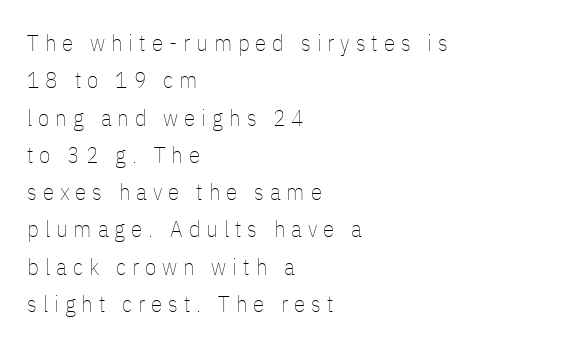
A light-to-regular cut is what we see here. The designer left line spacing at the default. Caption: multi-line text, flush left, ragged right. The tracking reads as deliberately expanded to a designer's eye. Posture: vertical. The space directly below the letters is spotless.
